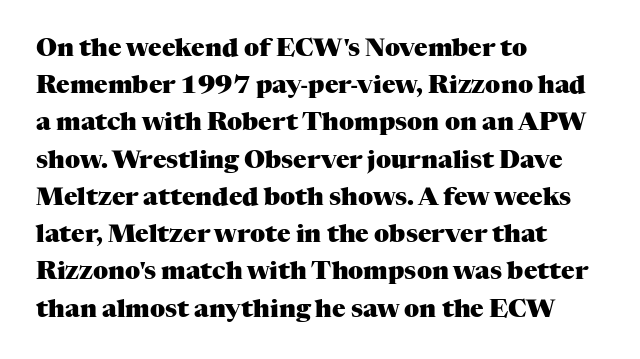
{"italic": "no", "bold": "yes", "underline": "no", "align": "left", "line_spacing": "normal", "line_spacing_ratio": 1.49, "letter_spacing": "normal", "letter_spacing_em": 0.0, "glyph_px": 25}
